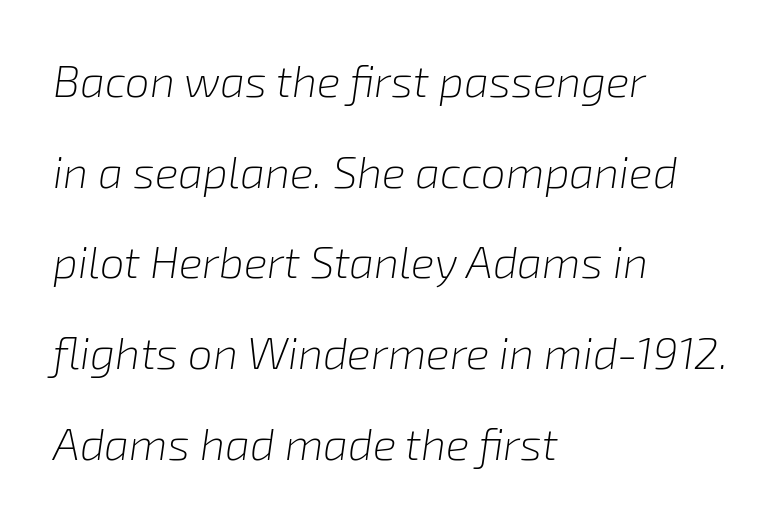
The image shows 44 px light type, italic (leaning right); set left-aligned, loose line spacing (2.06x), normal letter spacing, not underlined; low stroke contrast and a medium x-height.
